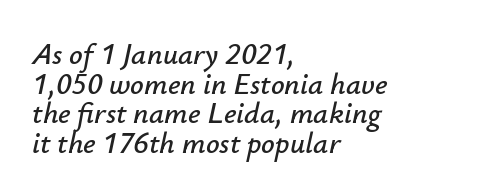
{"italic": "yes", "lean": "right", "slant_degrees": 12, "width": "normal", "stroke_contrast": "low", "x_height": "small", "monospaced": "no", "underline": "no", "align": "left", "line_spacing": "tight", "line_spacing_ratio": 0.99, "letter_spacing": "normal", "letter_spacing_em": 0.0, "glyph_px": 30}
